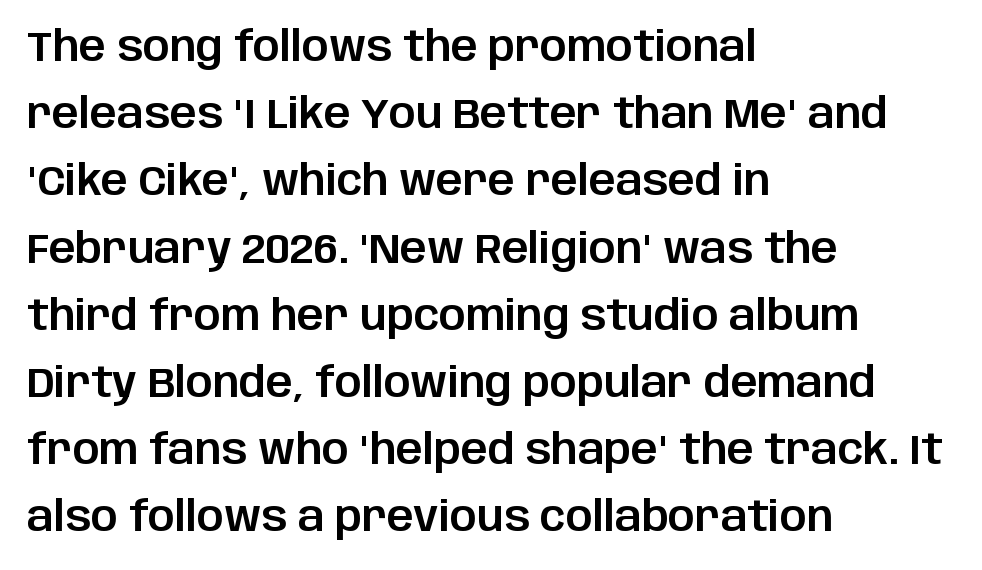
The image shows 42 px sans-serif type, upright; set left-aligned, normal line spacing (1.6x), normal letter spacing, not underlined; low stroke contrast and a large x-height.
